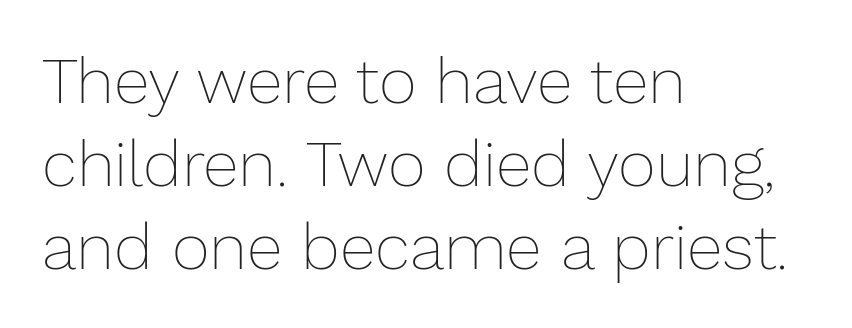
{"italic": "no", "bold": "no", "weight": "thin", "width": "normal", "stroke_contrast": "low", "x_height": "medium", "monospaced": "no", "underline": "no", "align": "left", "line_spacing": "normal", "line_spacing_ratio": 1.28, "letter_spacing": "normal", "letter_spacing_em": 0.0, "glyph_px": 65}
